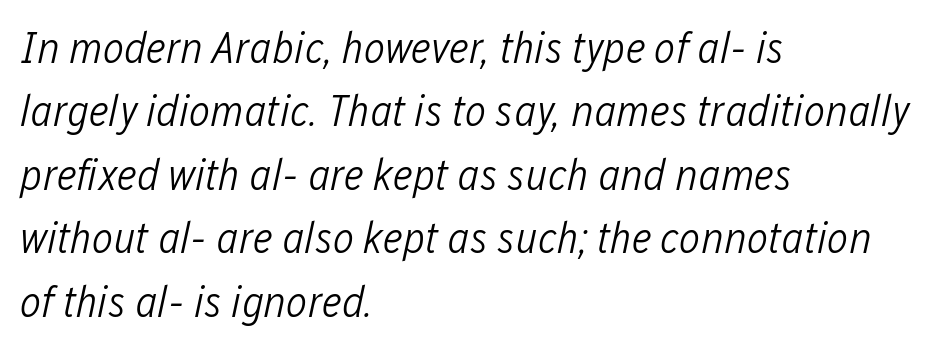
{"italic": "yes", "lean": "right", "slant_degrees": 12, "bold": "no", "weight": "light", "width": "condensed", "stroke_contrast": "low", "x_height": "medium", "monospaced": "no", "underline": "no", "align": "left", "line_spacing": "normal", "line_spacing_ratio": 1.41, "letter_spacing": "normal", "letter_spacing_em": 0.0, "glyph_px": 45}
